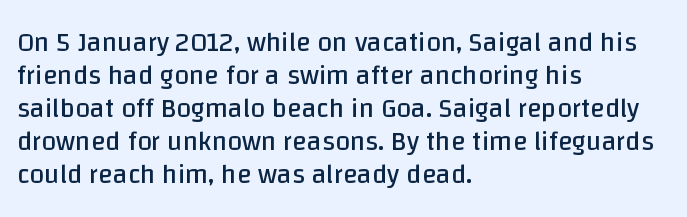
The type sits square on the baseline with zero lean. All the whitespace from short lines collects on the right. Students, note that the glyphs here touch the page at normal intervals. Weight class: somewhere from thin through regular. The foot of each line stays bare and open.
